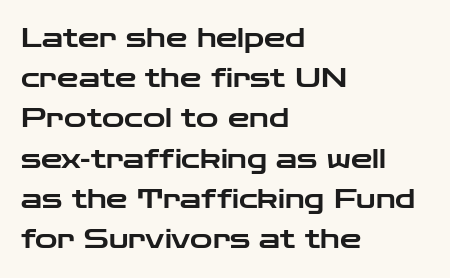
Summary of vertical rhythm: regular, with standard interline spacing. No italicization has been applied; the sample stays upright. One-word summary of the alignment: left. The line texture is even and compact thanks to regular tracking. The space directly below the letters is spotless.
